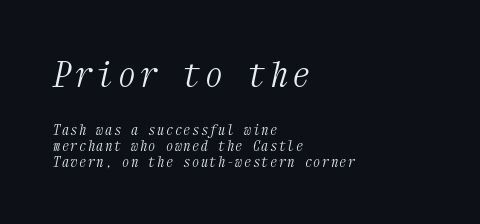
Q: Is the text bold? A: No.
Q: Is the text italic (slanted)? A: Yes, it leans right by about 12 degrees.
Q: Is the typeface a serif or a sans-serif typeface? A: Serif.
Q: Is the text underlined? A: No.
Q: How is the paragraph aligned? A: Left-aligned.
Q: Is the spacing between lines tight, normal or loose? A: Tight.
Q: Which block of text is set in a larger size, the first (top) or the second (bottom)? A: The first (top) one.
Q: Width (condensed, normal, or wide)? A: Condensed.
Q: Stroke contrast? A: Medium.
Q: x-height? A: Medium.
Q: Monospaced? A: Yes.
